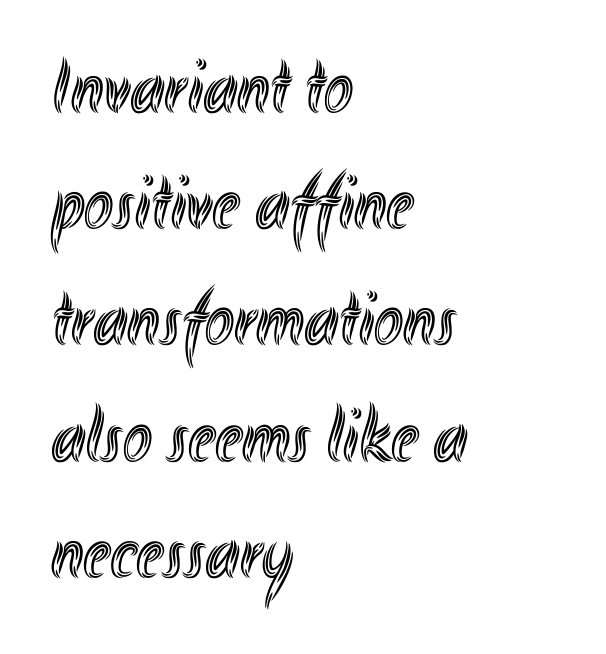
{"width": "condensed", "x_height": "small", "monospaced": "no", "underline": "no", "align": "left", "line_spacing": "normal", "line_spacing_ratio": 1.49, "letter_spacing": "normal", "letter_spacing_em": 0.0, "glyph_px": 78}
